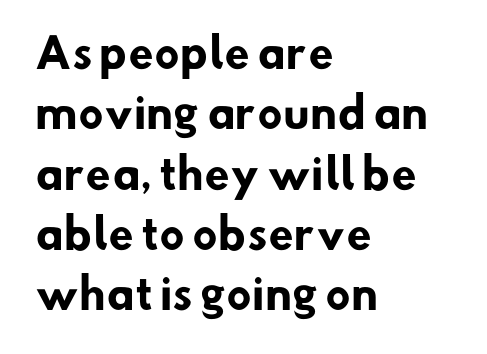
{"serif": "no", "bold": "yes", "weight": "heavy", "width": "normal", "stroke_contrast": "low", "x_height": "small", "monospaced": "no", "underline": "no", "align": "left", "line_spacing": "normal", "line_spacing_ratio": 1.47, "letter_spacing": "normal", "letter_spacing_em": 0.0, "glyph_px": 41}
